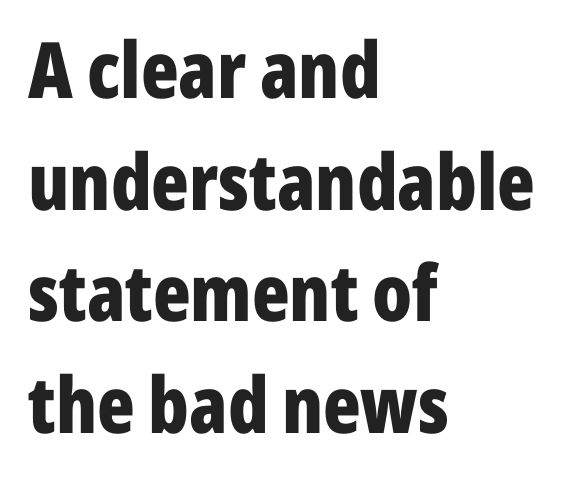
Decoration check: the copy has no underline. Here the designer chose a conventional face with non-uniform glyph widths. This is sans-serif lettering, the kind often seen on screens and signage. Strong, thick strokes mark this as bold type. Between one letter and the next there's only the usual sliver of space.
